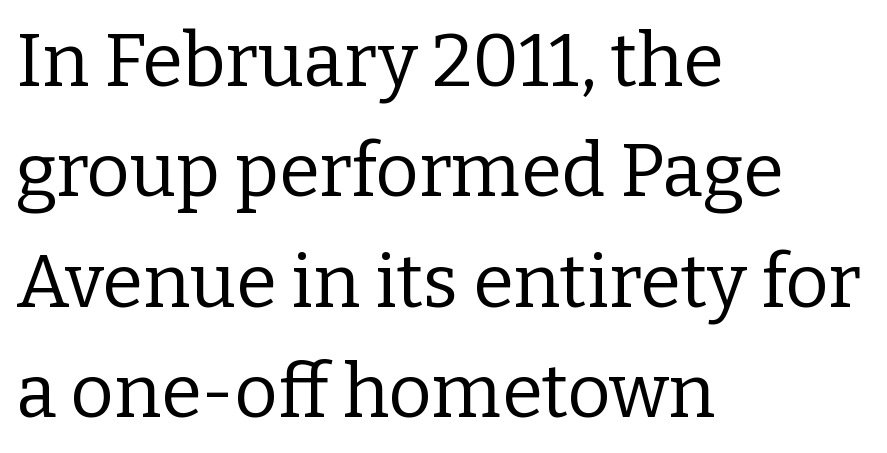
The image shows 74 px regular-weight serif type, upright; set left-aligned, normal line spacing (1.49x), normal letter spacing, not underlined; low stroke contrast and a medium x-height.
